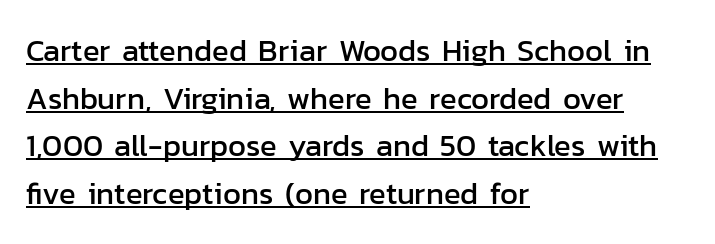
{"serif": "no", "italic": "no", "width": "normal", "stroke_contrast": "low", "x_height": "medium", "monospaced": "no", "underline": "yes", "align": "left", "line_spacing": "normal", "line_spacing_ratio": 1.54, "letter_spacing": "normal", "letter_spacing_em": 0.0, "glyph_px": 31}
